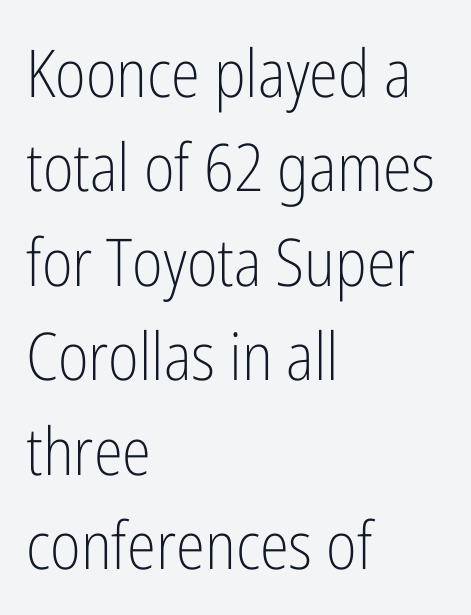
The font is comparable to plain body text, perhaps lighter. Does the copy run flush right? No — it runs flush left. What's the leading like? Ordinary, nothing unusual. You can tell from the bare stems that sans-serif type was used.
